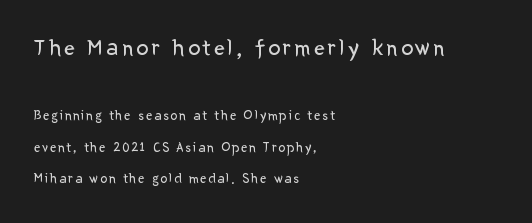
{"italic": "no", "bold": "no", "underline": "no", "align": "left", "line_spacing": "loose", "line_spacing_ratio": 2.25, "larger_block": "first", "size_ratio": 1.71, "glyph_px": 24}
